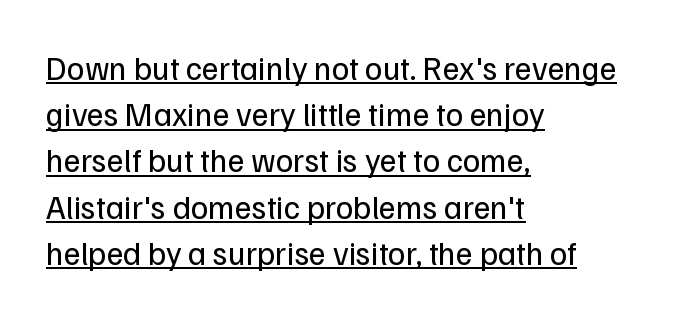
Font category for this specimen: sans-serif. Each stroke keeps to a modest, everyday thickness or less. Notice how the passage keeps a crisp vertical edge on the left only. Baseline-to-baseline distance is the conventional proportion of letter height. In designer terms, the underline attribute is active on this setting. Between one letter and the next there's only the usual sliver of space.
